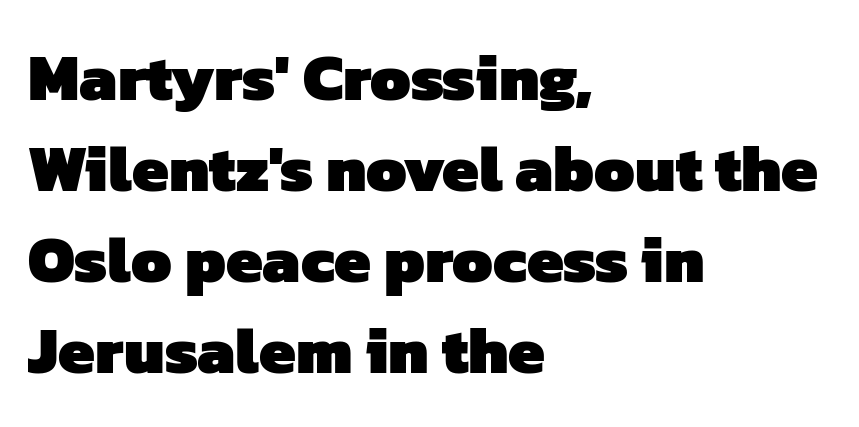
{"serif": "no", "bold": "yes", "weight": "heavy", "width": "normal", "stroke_contrast": "low", "x_height": "medium", "monospaced": "no", "underline": "no", "align": "left", "line_spacing": "normal", "line_spacing_ratio": 1.4, "letter_spacing": "normal", "letter_spacing_em": 0.0, "glyph_px": 65}
